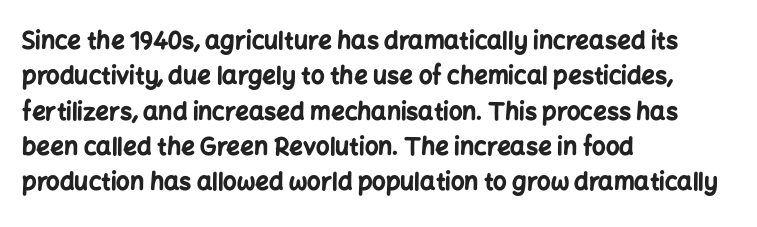
Q: Is the text bold? A: Yes.
Q: Is the text italic (slanted)? A: No, it is upright.
Q: Is the text underlined? A: No.
Q: How is the paragraph aligned? A: Left-aligned.
Q: Is the spacing between letters normal or unusually wide? A: Normal.
Q: Is the spacing between lines tight, normal or loose? A: Normal.
